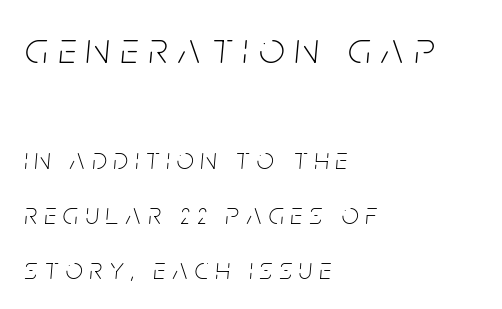
{"italic": "yes", "lean": "right", "slant_degrees": 5, "bold": "no", "weight": "thin", "width": "condensed", "stroke_contrast": "low", "x_height": "large", "monospaced": "no", "underline": "no", "align": "left", "line_spacing_ratio": 1.84, "letter_spacing": "wide", "letter_spacing_em": 0.24, "larger_block": "first", "size_ratio": 1.5, "glyph_px": 45}
